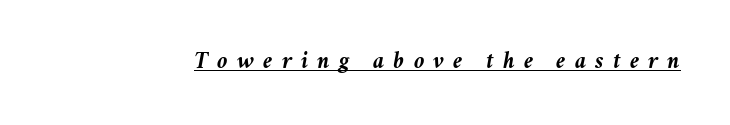
Weight check: bold — yes, fully. Style check: oblique. Like a heading marked for emphasis, these lines bear an underscore. Inter-character spacing is expanded well beyond the font's built-in metrics.
